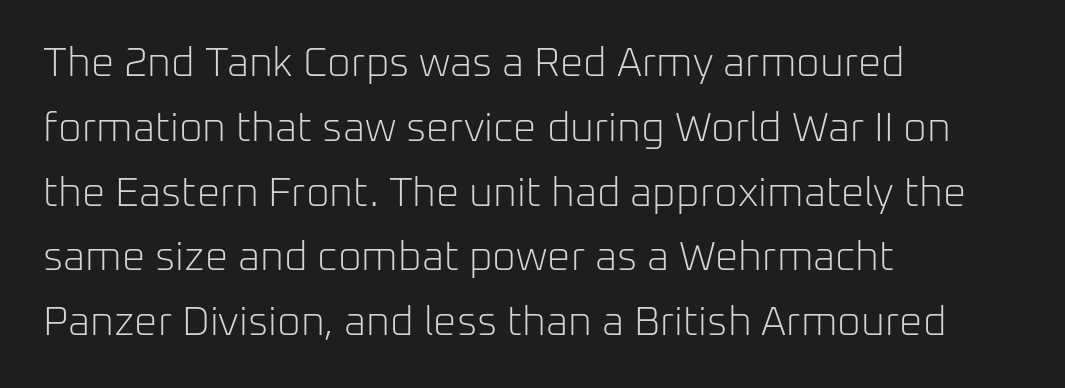
Q: Is the text bold? A: No.
Q: Is the text italic (slanted)? A: No, it is upright.
Q: Is the typeface a serif or a sans-serif typeface? A: Sans-serif.
Q: Is the text underlined? A: No.
Q: How is the paragraph aligned? A: Left-aligned.
Q: Is the spacing between letters normal or unusually wide? A: Normal.
Q: Is the spacing between lines tight, normal or loose? A: Normal.
Q: Width (condensed, normal, or wide)? A: Normal.
Q: Stroke contrast? A: Low.
Q: x-height? A: Medium.
Q: Monospaced? A: No.
